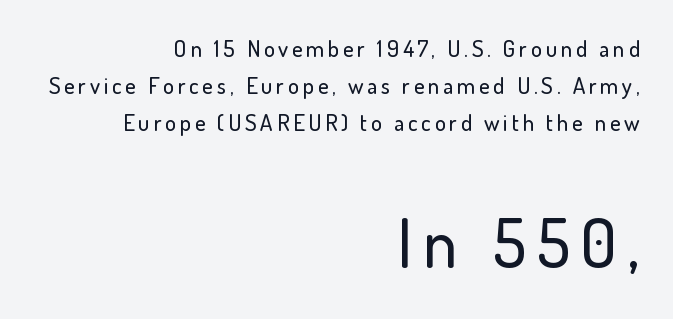
Q: Is the text italic (slanted)? A: No, it is upright.
Q: Is the typeface a serif or a sans-serif typeface? A: Sans-serif.
Q: Is the text underlined? A: No.
Q: How is the paragraph aligned? A: Right-aligned.
Q: Is the spacing between lines tight, normal or loose? A: Normal.
Q: Which block of text is set in a larger size, the first (top) or the second (bottom)? A: The second (bottom) one.
Q: Width (condensed, normal, or wide)? A: Normal.
Q: Stroke contrast? A: Low.
Q: x-height? A: Small.
Q: Monospaced? A: No.
